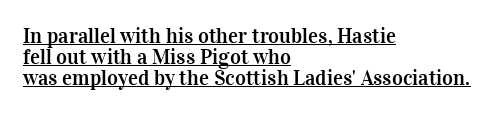
The image shows 21 px text type, upright; set left-aligned, tight line spacing (1.0x), normal letter spacing, underlined.
